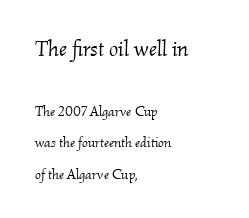
{"italic": "yes", "lean": "right", "slant_degrees": 2, "bold": "no", "underline": "no", "align": "left", "line_spacing": "loose", "line_spacing_ratio": 2.24, "letter_spacing": "normal", "letter_spacing_em": 0.0, "larger_block": "first", "size_ratio": 1.57, "glyph_px": 22}
